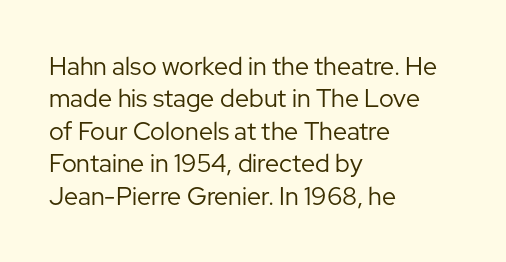
Q: Is the text bold? A: No.
Q: Is the text italic (slanted)? A: No, it is upright.
Q: Is the text underlined? A: No.
Q: How is the paragraph aligned? A: Left-aligned.
Q: Is the spacing between letters normal or unusually wide? A: Normal.
Q: Is the spacing between lines tight, normal or loose? A: Normal.
